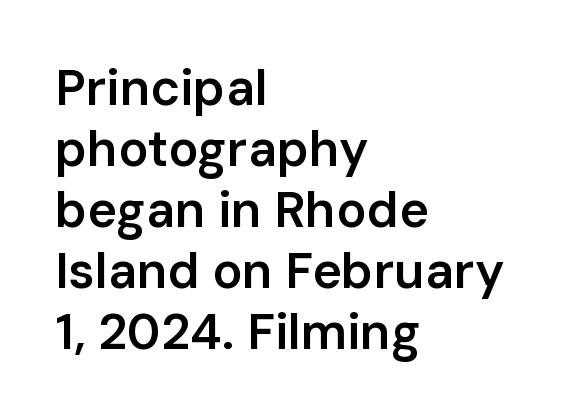
{"serif": "no", "italic": "no", "bold": "semi", "weight": "semibold", "width": "normal", "stroke_contrast": "low", "x_height": "medium", "monospaced": "no", "underline": "no", "align": "left", "line_spacing_ratio": 1.22, "letter_spacing": "normal", "letter_spacing_em": 0.0, "glyph_px": 50}
